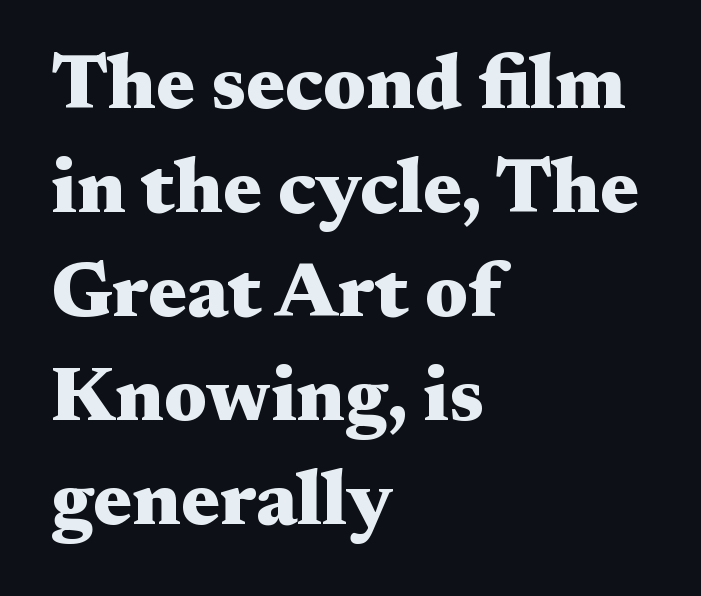
Q: Is the text bold? A: Yes.
Q: Is the text italic (slanted)? A: No, it is upright.
Q: Is the typeface a serif or a sans-serif typeface? A: Serif.
Q: Is the text underlined? A: No.
Q: How is the paragraph aligned? A: Left-aligned.
Q: Is the spacing between letters normal or unusually wide? A: Normal.
Q: Is the spacing between lines tight, normal or loose? A: Normal.
Q: Width (condensed, normal, or wide)? A: Wide.
Q: Stroke contrast? A: Medium.
Q: x-height? A: Medium.
Q: Monospaced? A: No.
